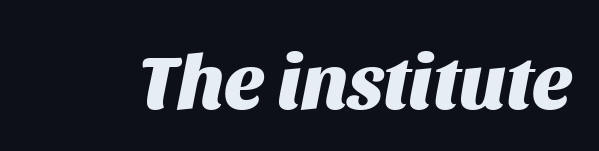
The image shows 78 px heavy type, italic (leaning right); set normal letter spacing, not underlined; medium stroke contrast and a large x-height.
